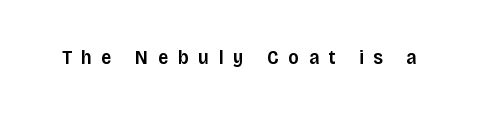
The image shows 20 px text type, upright; set unusually wide letter spacing (+0.48 em), not underlined.
